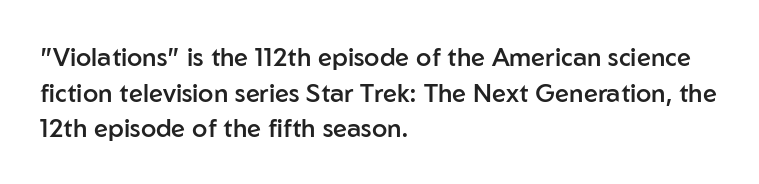
The vertical gap from one line to the next is medium. Which margin do the lines hug? The left one — the right edge is uneven. If you drew a line through each stem, it would be perfectly vertical. Has an underline been added? It has not.
